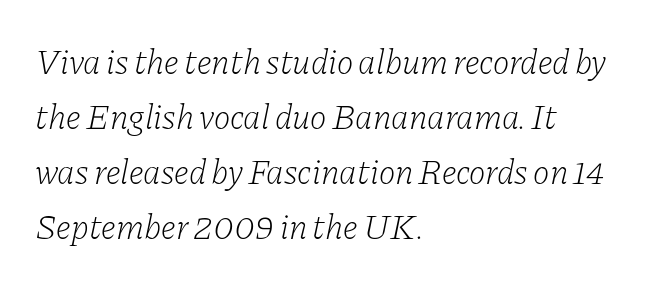
{"serif": "yes", "italic": "yes", "lean": "right", "slant_degrees": 11, "bold": "no", "weight": "light", "width": "normal", "stroke_contrast": "low", "x_height": "medium", "monospaced": "no", "underline": "no", "align": "left", "line_spacing": "normal", "line_spacing_ratio": 1.57, "letter_spacing": "normal", "letter_spacing_em": 0.0, "glyph_px": 35}
